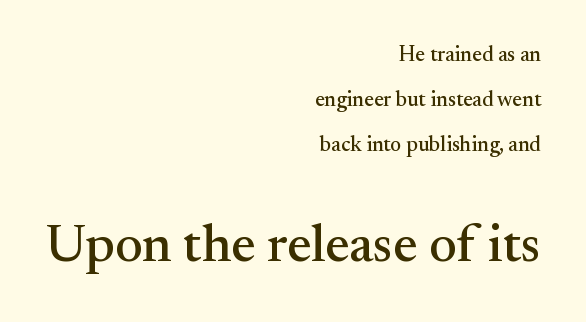
The image shows 53 px serif type, upright; set right-aligned, loose line spacing (2.14x), normal letter spacing, not underlined; the second (bottom) block is 2.52x larger; medium stroke contrast and a small x-height.
